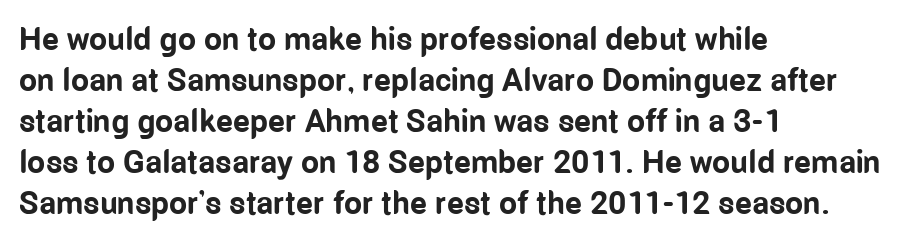
{"serif": "no", "italic": "no", "bold": "yes", "weight": "bold", "width": "condensed", "stroke_contrast": "low", "x_height": "medium", "monospaced": "no", "underline": "no", "align": "left", "line_spacing": "normal", "line_spacing_ratio": 1.28, "letter_spacing": "normal", "letter_spacing_em": 0.0, "glyph_px": 32}
